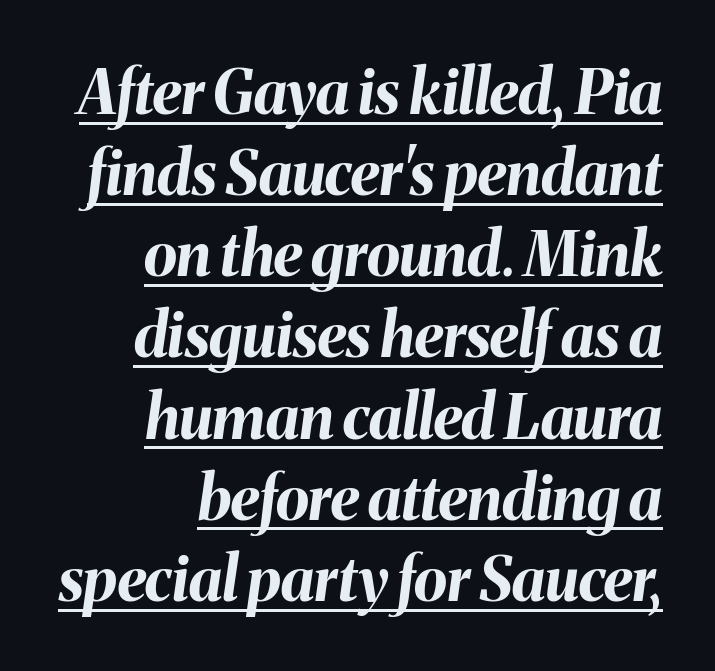
{"italic": "yes", "lean": "right", "slant_degrees": 8, "bold": "yes", "weight": "bold", "width": "normal", "stroke_contrast": "medium", "x_height": "medium", "monospaced": "no", "underline": "yes", "align": "right", "line_spacing": "normal", "line_spacing_ratio": 1.33, "letter_spacing": "normal", "letter_spacing_em": 0.0, "glyph_px": 61}
